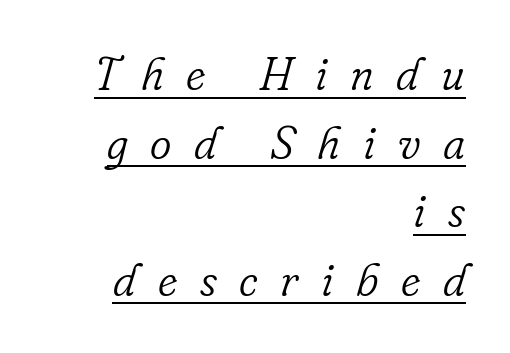
Q: Is the text bold? A: No.
Q: Is the text italic (slanted)? A: Yes, it leans right by about 16 degrees.
Q: Is the typeface a serif or a sans-serif typeface? A: Serif.
Q: Is the text underlined? A: Yes.
Q: How is the paragraph aligned? A: Right-aligned.
Q: Is the spacing between letters normal or unusually wide? A: Unusually wide.
Q: Is the spacing between lines tight, normal or loose? A: Normal.
Q: Width (condensed, normal, or wide)? A: Normal.
Q: Stroke contrast? A: Low.
Q: x-height? A: Small.
Q: Monospaced? A: No.
